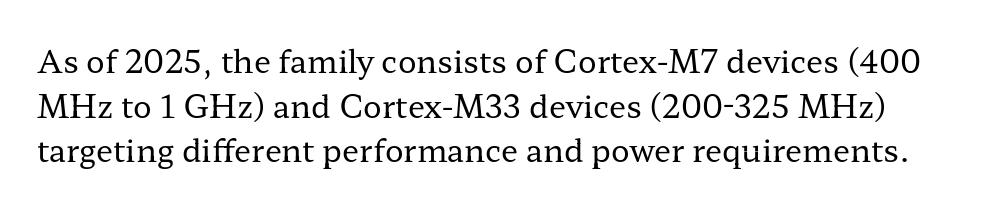
Q: Is the text bold? A: No.
Q: Is the text italic (slanted)? A: No, it is upright.
Q: Is the typeface a serif or a sans-serif typeface? A: Serif.
Q: Is the text underlined? A: No.
Q: Is the spacing between letters normal or unusually wide? A: Normal.
Q: Is the spacing between lines tight, normal or loose? A: Normal.
Q: Width (condensed, normal, or wide)? A: Wide.
Q: Stroke contrast? A: Low.
Q: x-height? A: Medium.
Q: Monospaced? A: No.
